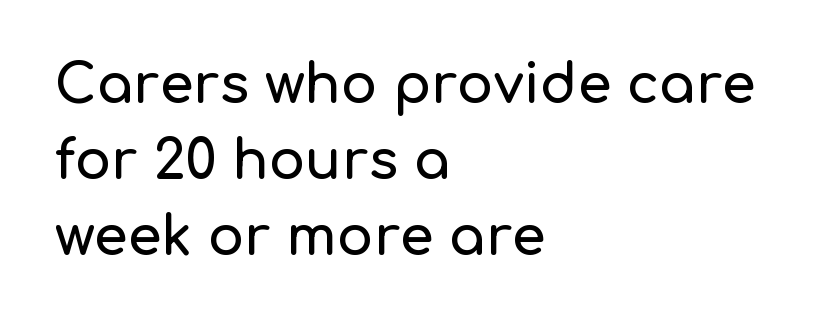
The image shows 54 px sans-serif type, upright; set left-aligned, normal line spacing (1.41x), normal letter spacing, not underlined; low stroke contrast and a medium x-height.
